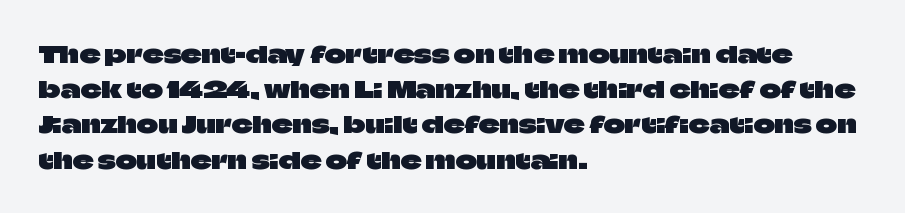
The designer left line spacing at the default. The face used here is rendered with its standard letterfit. The letters stand upright; this is a roman face. The rag falls on the right side of this text block. The words here are not underlined.
